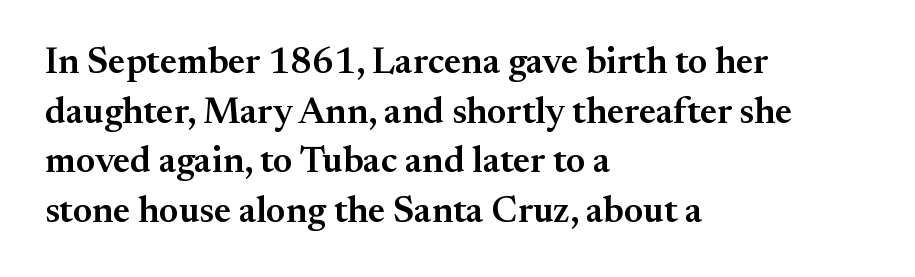
{"serif": "yes", "italic": "no", "bold": "semi", "weight": "semibold", "width": "normal", "stroke_contrast": "medium", "x_height": "small", "monospaced": "no", "underline": "no", "align": "left", "line_spacing": "normal", "line_spacing_ratio": 1.34, "letter_spacing": "normal", "letter_spacing_em": 0.0, "glyph_px": 37}
